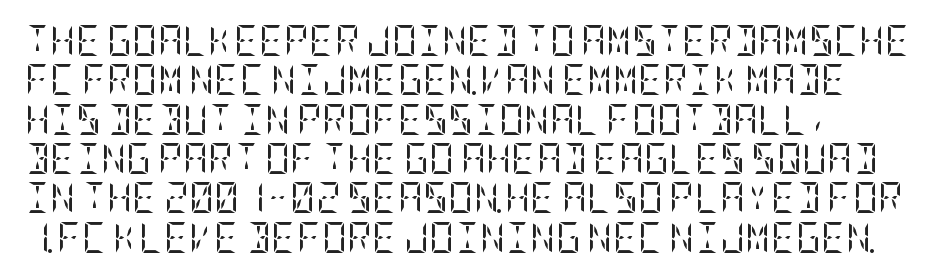
{"serif": "yes", "italic": "no", "bold": "no", "weight": "regular", "width": "condensed", "stroke_contrast": "low", "x_height": "large", "underline": "no", "line_spacing": "normal", "line_spacing_ratio": 1.27, "letter_spacing": "normal", "letter_spacing_em": 0.0, "glyph_px": 31}
